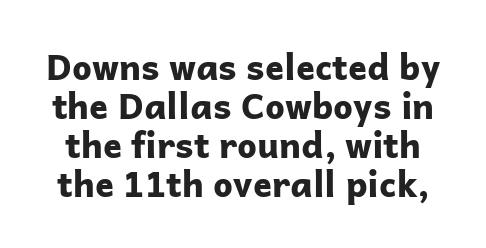
Q: Is the text bold? A: Yes.
Q: Is the text italic (slanted)? A: No, it is upright.
Q: Is the typeface a serif or a sans-serif typeface? A: Sans-serif.
Q: Is the text underlined? A: No.
Q: Is the spacing between letters normal or unusually wide? A: Normal.
Q: Is the spacing between lines tight, normal or loose? A: Tight.
Q: Width (condensed, normal, or wide)? A: Normal.
Q: Stroke contrast? A: Low.
Q: x-height? A: Medium.
Q: Monospaced? A: No.
